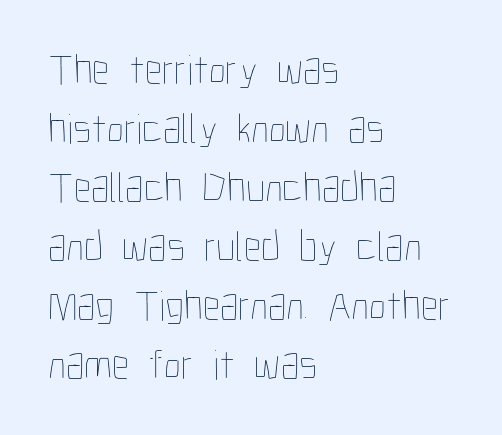
Teacher's note: observe the even left margin — that is flush-left alignment. The cut favours lightness, reaching ordinary text weight at its darkest. Italic? Not at all — the glyphs are vertical. Proportional: the letters do not fall into vertical columns. Default kerning and tracking; the words read as compact shapes.
